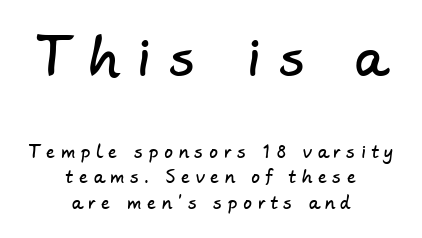
{"serif": "no", "width": "normal", "stroke_contrast": "low", "x_height": "small", "monospaced": "no", "underline": "no", "align": "center", "line_spacing": "normal", "line_spacing_ratio": 1.51, "letter_spacing": "wide", "letter_spacing_em": 0.35, "larger_block": "first", "size_ratio": 3.0, "glyph_px": 51}
